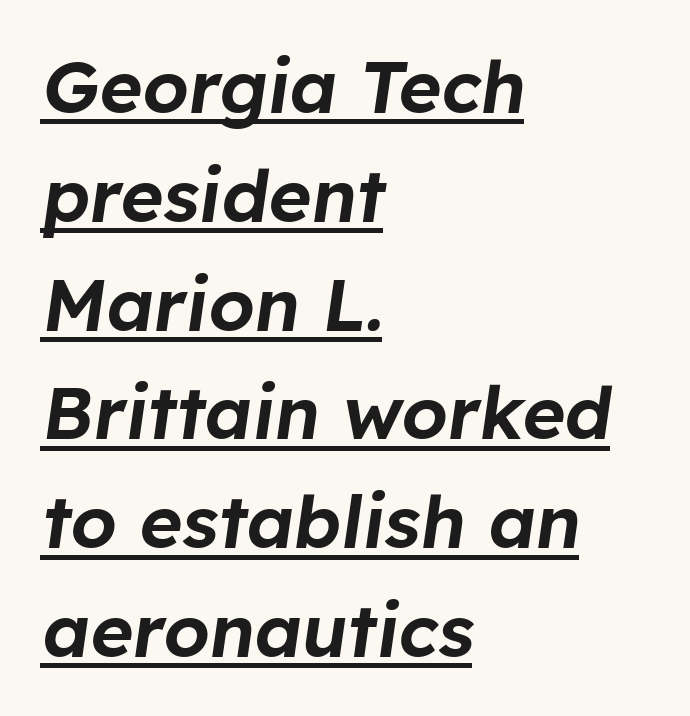
Nobody touched the tracking dial on this one. There's an unmistakable incline to the writing here. Casual observation: everything's shoved over to the left. Has an underline been added? It has. This sample has the flowing, uneven cadence of proportional lettering. The designer left line spacing at the default.
